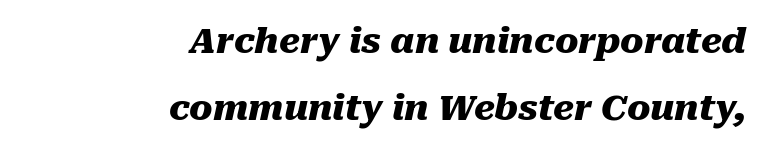
{"italic": "yes", "lean": "right", "slant_degrees": 10, "bold": "yes", "weight": "heavy", "width": "normal", "stroke_contrast": "medium", "x_height": "medium", "monospaced": "no", "underline": "no", "align": "right", "line_spacing": "loose", "line_spacing_ratio": 1.92, "letter_spacing": "normal", "letter_spacing_em": 0.0, "glyph_px": 35}
